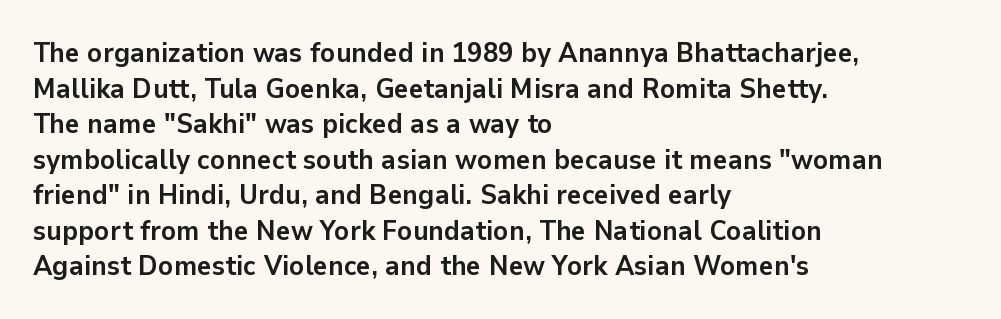
Check under the words: just untouched page. Line beginnings align vertically; line endings do not. Whoever set this chose a conventional vertical rhythm. These lines carry a lot of weight — the face is fully bold. Characters remain perfectly vertical along every line.
